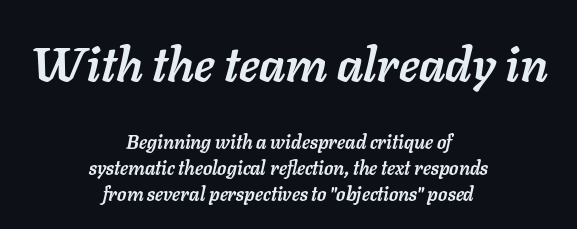
Words appear dense and cohesive because spacing is normal. Does the copy run flush right? No — it is centered line by line. Is the type bold? Yes — the strokes are clearly thick and heavy. Anything drawn beneath the words? Only blank space. You could not count columns in this text — the font is proportionally spaced.
